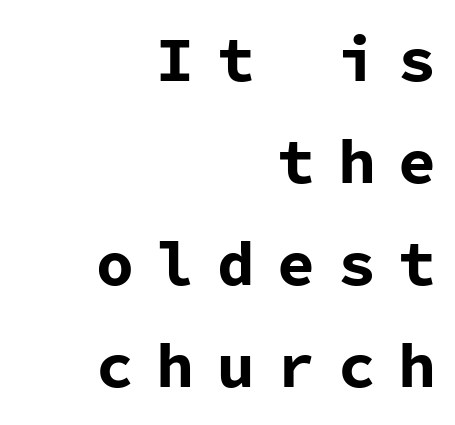
{"serif": "no", "italic": "no", "bold": "yes", "weight": "bold", "width": "normal", "stroke_contrast": "low", "x_height": "medium", "monospaced": "yes", "underline": "no", "align": "right", "line_spacing": "normal", "line_spacing_ratio": 1.62, "letter_spacing": "wide", "letter_spacing_em": 0.36, "glyph_px": 63}
